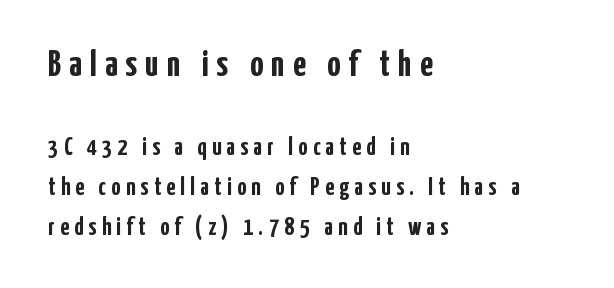
Q: Is the text bold? A: Yes.
Q: Is the text italic (slanted)? A: No, it is upright.
Q: Is the typeface a serif or a sans-serif typeface? A: Sans-serif.
Q: Is the text underlined? A: No.
Q: How is the paragraph aligned? A: Left-aligned.
Q: Is the spacing between letters normal or unusually wide? A: Unusually wide.
Q: Is the spacing between lines tight, normal or loose? A: Normal.
Q: Which block of text is set in a larger size, the first (top) or the second (bottom)? A: The first (top) one.
Q: Width (condensed, normal, or wide)? A: Condensed.
Q: Stroke contrast? A: Low.
Q: x-height? A: Medium.
Q: Monospaced? A: No.
